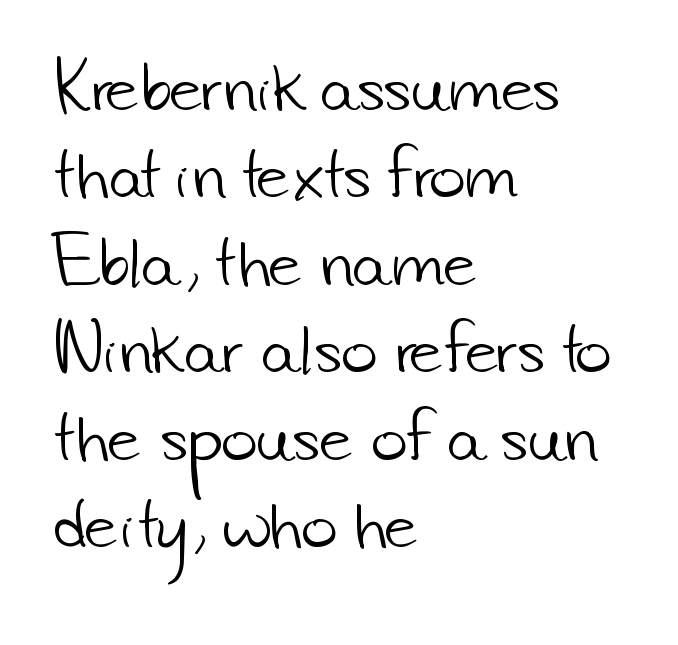
Note the varied advance widths — an 'i' is clearly narrower than an 'm'. Words float on clear page, feet unadorned. Look at the tracking — it's just the regular setting, nothing added. The strokes carry an ordinary text weight at most. A typesetter would call this leading conventional body-copy spacing.
